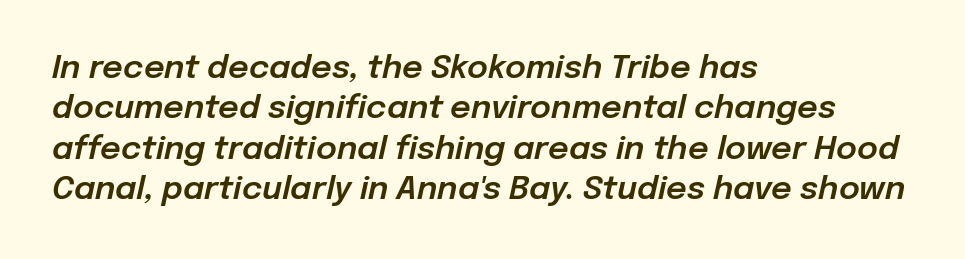
Q: Is the text italic (slanted)? A: Yes, it leans right by about 12 degrees.
Q: Is the text underlined? A: No.
Q: How is the paragraph aligned? A: Left-aligned.
Q: Is the spacing between letters normal or unusually wide? A: Normal.
Q: Is the spacing between lines tight, normal or loose? A: Normal.
Q: Width (condensed, normal, or wide)? A: Normal.
Q: Stroke contrast? A: Low.
Q: x-height? A: Medium.
Q: Monospaced? A: No.
